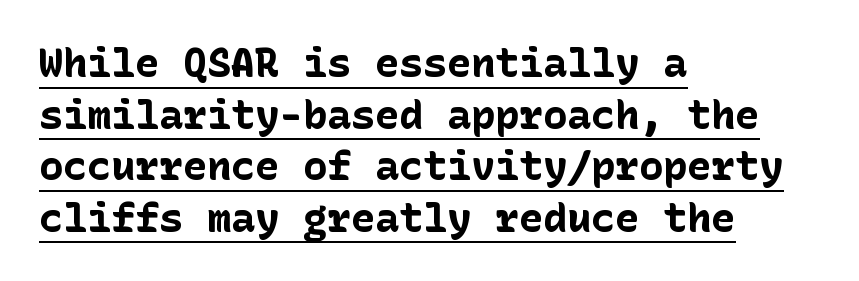
The image shows 40 px bold sans-serif type, upright; set left-aligned, normal line spacing (1.29x), normal letter spacing, underlined; low stroke contrast and a medium x-height.
